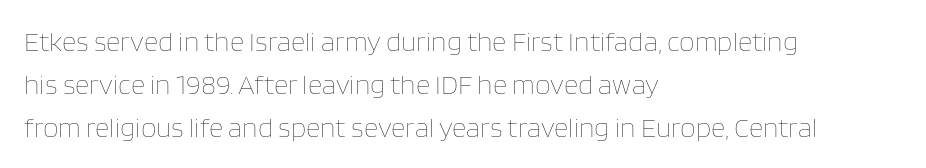
Decoration check: the copy has no underline. Vertical strokes here are truly vertical. Nothing heavy about these letters — not bold at all. Caption: standard tracking, unaltered. Character widths vary here, with narrow letters taking less room than wide ones. All the whitespace from short lines collects on the right.
